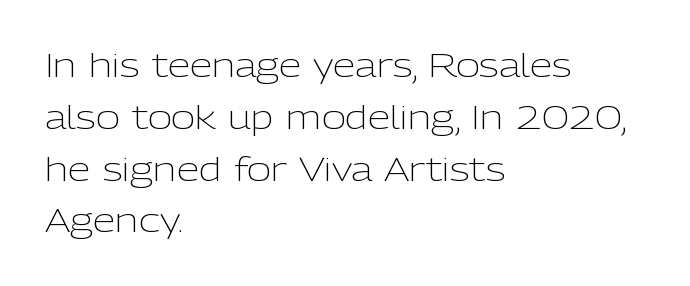
Spacing between characters is what you'd get straight out of the box. Looks like regular typesetting: each glyph gets only the width it needs. Is there any slant? The stems are plumb. Serif or sans? Sans — the stroke terminals are bare. This is not heavy type; no bold has been used. Reading down the column, the eye jumps a familiar distance to each next line.
